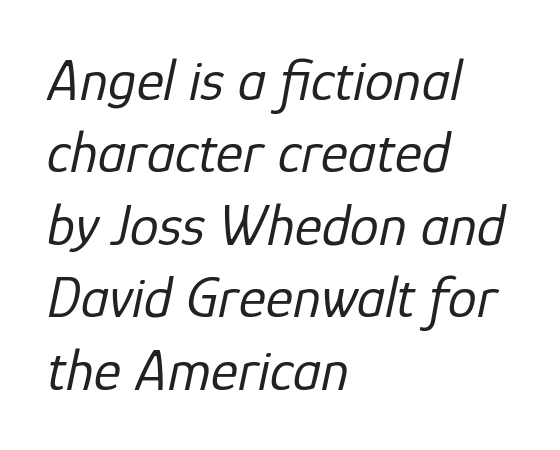
The image shows 58 px regular-weight type, italic (leaning right); set left-aligned, normal line spacing (1.25x), normal letter spacing, not underlined; low stroke contrast and a medium x-height.
